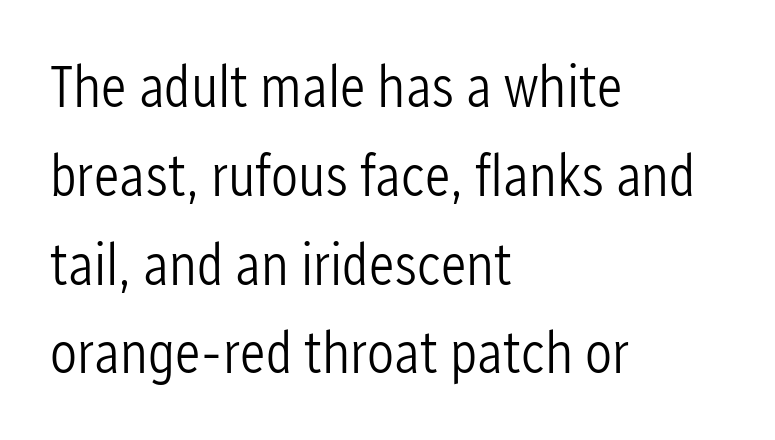
Compared with typical paragraphs, the rows here are spaced about the same. A typesetter would mark this as roman, not italic. Reading down the block, your eye returns to a fixed left position each line. Is this a fixed-width face? No — the glyphs have proportional, varying widths. Bare-footed words on every line. The line texture is even and compact thanks to regular tracking.
